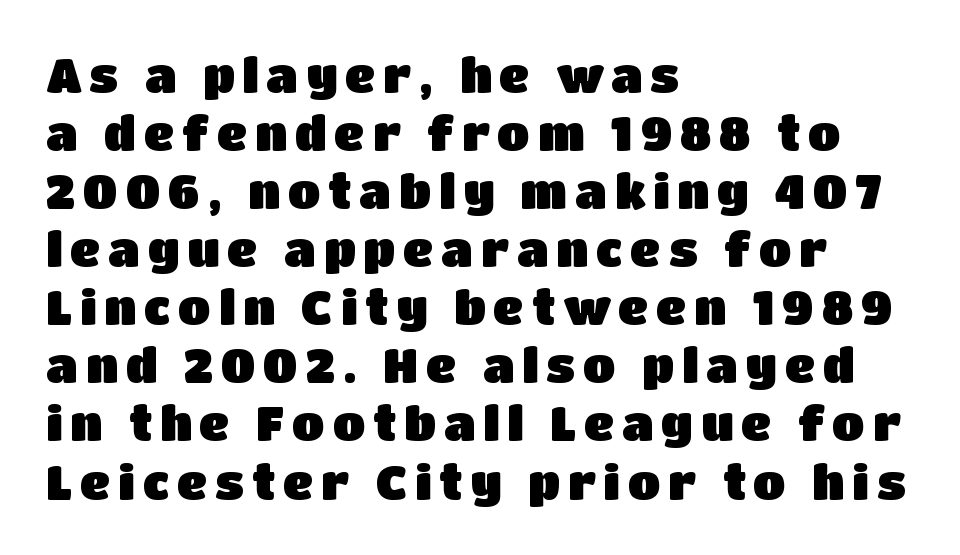
Each letter's strokes conclude bluntly, with no projecting serifs. Notice how the stems are strictly vertical — no italics here. Anything drawn beneath the words? Only blank space. Horizontal alignment here is leftward, the default for most running prose. You could not count columns in this text — the font is proportionally spaced.
